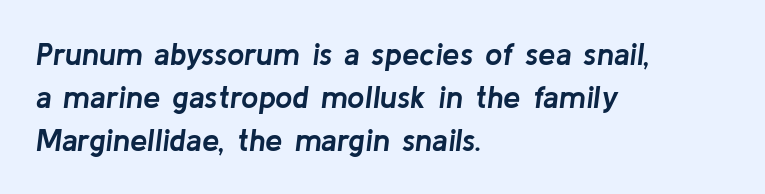
Each line starts at the same left margin while the right side varies. What weight is shown? A full bold with thick strokes. The letters sit at their default tracking, neither squeezed nor spread. The strip under each line holds only bare page. Varying glyph widths throughout — classic text-font behaviour.
